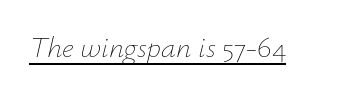
{"italic": "yes", "lean": "right", "slant_degrees": 12, "bold": "no", "weight": "thin", "width": "normal", "stroke_contrast": "low", "x_height": "small", "monospaced": "no", "underline": "yes", "letter_spacing": "normal", "letter_spacing_em": 0.0, "glyph_px": 30}
